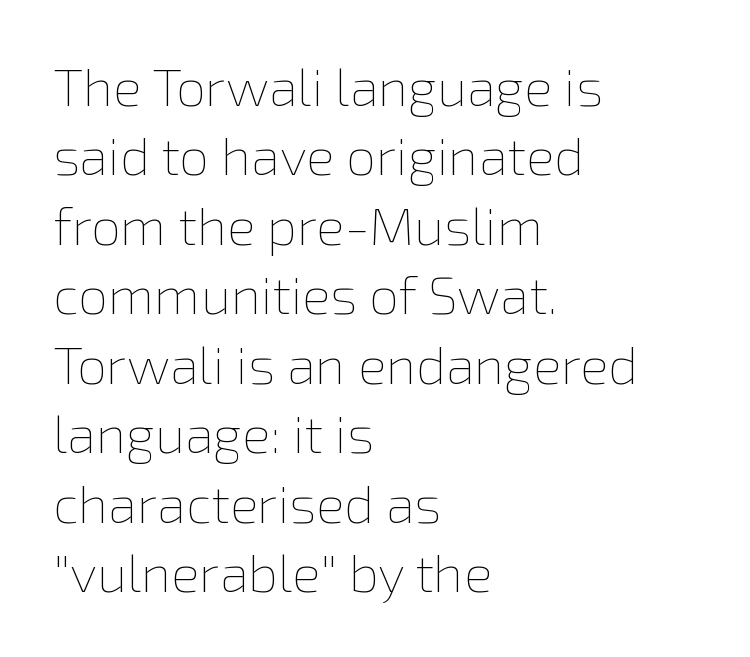
Q: Is the text bold? A: No.
Q: Is the text italic (slanted)? A: No, it is upright.
Q: Is the text underlined? A: No.
Q: How is the paragraph aligned? A: Left-aligned.
Q: Is the spacing between letters normal or unusually wide? A: Normal.
Q: Is the spacing between lines tight, normal or loose? A: Normal.
Q: Width (condensed, normal, or wide)? A: Normal.
Q: Stroke contrast? A: Low.
Q: x-height? A: Medium.
Q: Monospaced? A: No.
